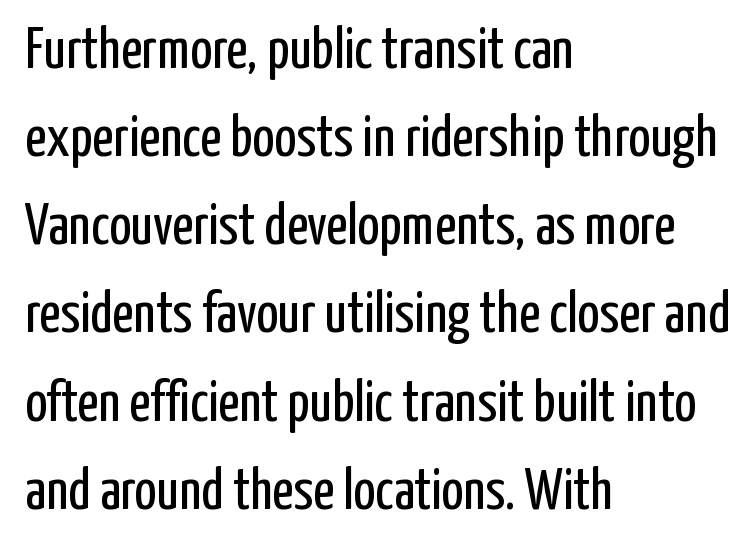
Q: Is the text bold? A: No.
Q: Is the text italic (slanted)? A: No, it is upright.
Q: Is the typeface a serif or a sans-serif typeface? A: Sans-serif.
Q: Is the text underlined? A: No.
Q: How is the paragraph aligned? A: Left-aligned.
Q: Is the spacing between letters normal or unusually wide? A: Normal.
Q: Is the spacing between lines tight, normal or loose? A: Normal.
Q: Width (condensed, normal, or wide)? A: Condensed.
Q: Stroke contrast? A: Low.
Q: x-height? A: Medium.
Q: Monospaced? A: No.
